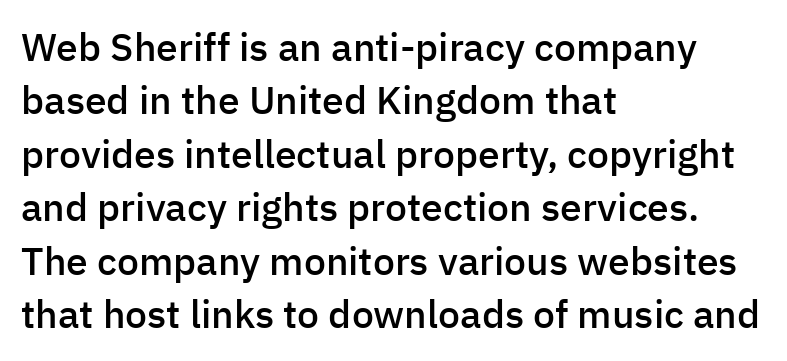
Here the designer chose a conventional face with non-uniform glyph widths. Rows of type keep a routine distance in the vertical direction. Italic: no, the glyphs are upright roman. Notice how the passage keeps a crisp vertical edge on the left only.
